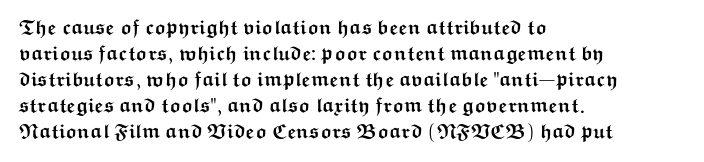
Q: Is the text bold? A: Yes.
Q: Is the text italic (slanted)? A: No, it is upright.
Q: Is the text underlined? A: No.
Q: How is the paragraph aligned? A: Left-aligned.
Q: Is the spacing between letters normal or unusually wide? A: Normal.
Q: Is the spacing between lines tight, normal or loose? A: Normal.
